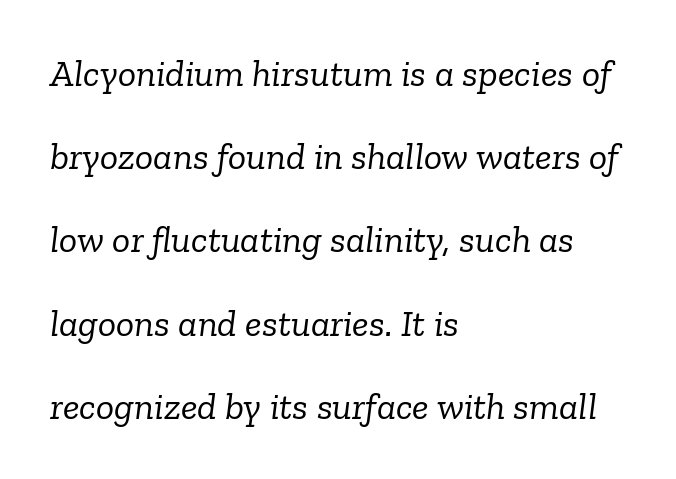
Q: Is the text bold? A: No.
Q: Is the text italic (slanted)? A: Yes, it leans right by about 6 degrees.
Q: Is the typeface a serif or a sans-serif typeface? A: Serif.
Q: Is the text underlined? A: No.
Q: How is the paragraph aligned? A: Left-aligned.
Q: Is the spacing between letters normal or unusually wide? A: Normal.
Q: Is the spacing between lines tight, normal or loose? A: Loose.
Q: Width (condensed, normal, or wide)? A: Normal.
Q: Stroke contrast? A: Low.
Q: x-height? A: Medium.
Q: Monospaced? A: No.
